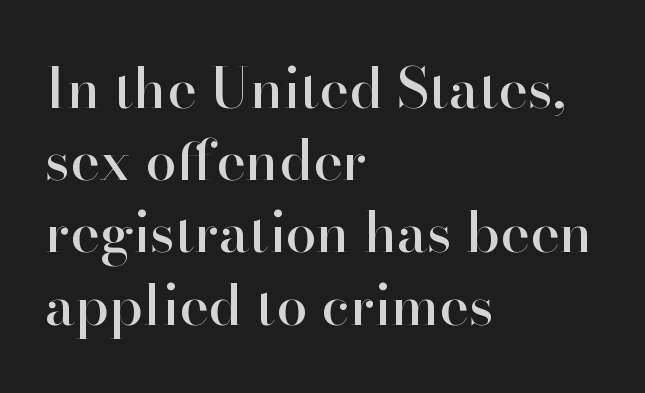
The image shows 56 px serif type, upright; set left-aligned, normal line spacing (1.29x), normal letter spacing, not underlined; high stroke contrast and a small x-height.
